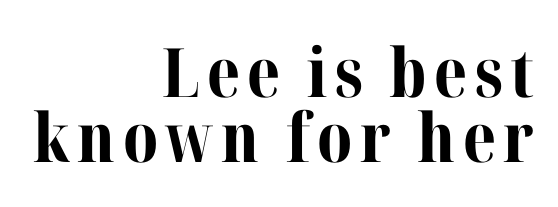
The characters display serif detailing at their extremities. The ragged edge is on the left, which tells us the setting is flush right. Set as a true bold cut, around the 700 mark. Each row of text sits above clean, open space. When letters stand straight like this, we call the style roman or upright. The letters advance in unequal steps, a hallmark of proportional type.
